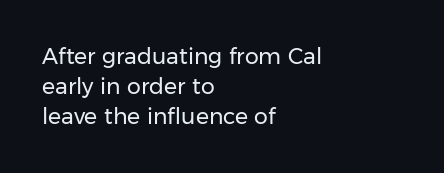
The letterforms sit shoulder to shoulder at normal distance. The space directly below the letters is spotless. Counters stay open thanks to moderate or lighter strokes. The vertical gap from one line to the next is medium. Ascenders rise straight up at ninety degrees. The ragged edge is on the right, which tells us the setting is flush left.
